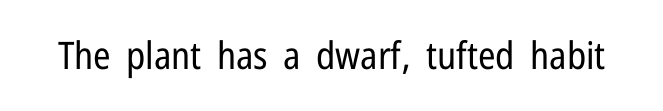
Q: Is the text bold? A: No.
Q: Is the text italic (slanted)? A: No, it is upright.
Q: Is the typeface a serif or a sans-serif typeface? A: Sans-serif.
Q: Is the text underlined? A: No.
Q: Is the spacing between letters normal or unusually wide? A: Normal.
Q: Width (condensed, normal, or wide)? A: Condensed.
Q: Stroke contrast? A: Low.
Q: x-height? A: Medium.
Q: Monospaced? A: No.
